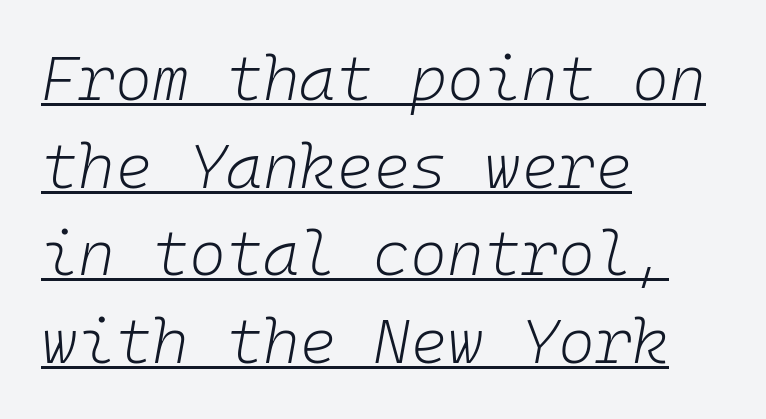
The image shows 63 px light type, italic (leaning right), monospaced; set left-aligned, normal line spacing (1.39x), normal letter spacing, underlined; low stroke contrast and a medium x-height.
